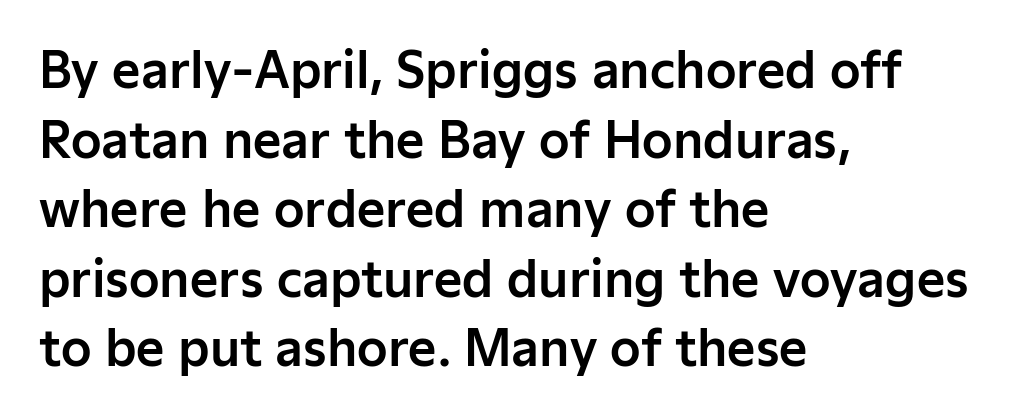
{"serif": "no", "italic": "no", "width": "normal", "stroke_contrast": "low", "x_height": "medium", "monospaced": "no", "underline": "no", "align": "left", "line_spacing": "normal", "line_spacing_ratio": 1.42, "letter_spacing": "normal", "letter_spacing_em": 0.0, "glyph_px": 49}
